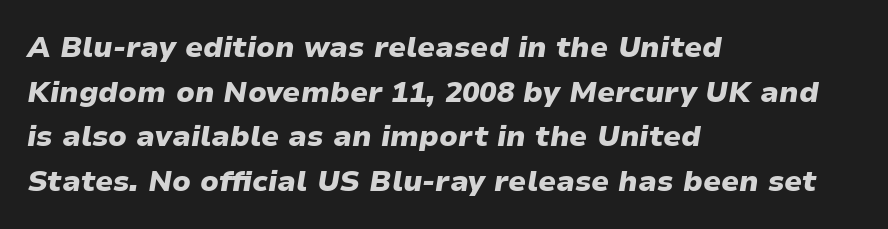
The image shows 29 px heavy type, italic (leaning right); set left-aligned, normal line spacing (1.54x), normal letter spacing, not underlined; low stroke contrast and a medium x-height.
